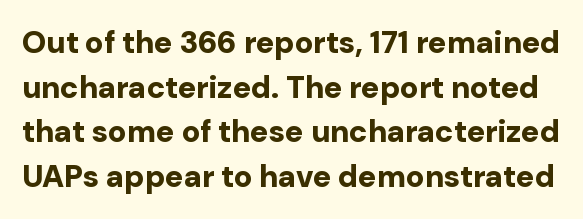
No word sits above an underline. Style check: upright. The face used here has the dense, thick strokes of a bold. Is this a fixed-width face? No — the glyphs have proportional, varying widths. The text was rendered using a sans face with plain stroke endings. The block of text has a typical density, with ordinary space between rows.
